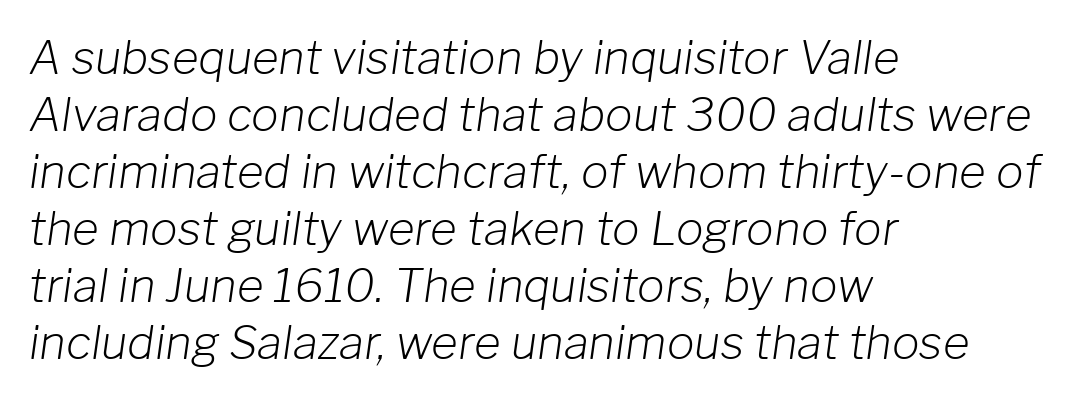
The typesetting does not lean heavy: it is not bold. The type is set solid horizontally, with unmodified tracking. Emphasis-style slanted type is in use. The text block is weighted toward the left margin, trailing off unevenly rightward.
